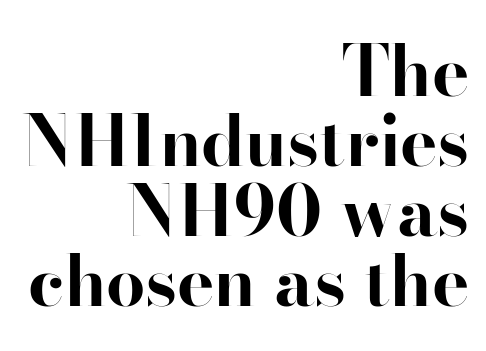
The image shows 70 px bold serif type, upright; set right-aligned, tight line spacing (1.0x), normal letter spacing, not underlined; high stroke contrast and a small x-height.
